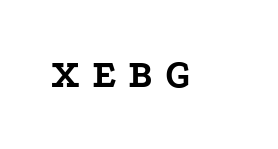
Q: Is the text bold? A: Yes.
Q: Is the text italic (slanted)? A: No, it is upright.
Q: Is the typeface a serif or a sans-serif typeface? A: Serif.
Q: Is the text underlined? A: No.
Q: Is the spacing between letters normal or unusually wide? A: Unusually wide.
Q: Width (condensed, normal, or wide)? A: Wide.
Q: Stroke contrast? A: Low.
Q: x-height? A: Medium.
Q: Monospaced? A: No.
